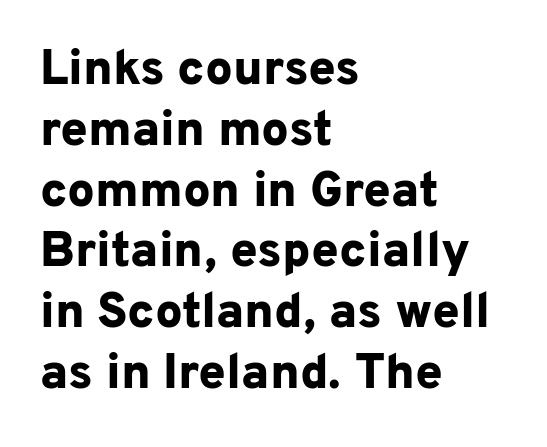
Q: Is the text bold? A: Yes.
Q: Is the text italic (slanted)? A: No, it is upright.
Q: Is the typeface a serif or a sans-serif typeface? A: Sans-serif.
Q: Is the text underlined? A: No.
Q: How is the paragraph aligned? A: Left-aligned.
Q: Is the spacing between letters normal or unusually wide? A: Normal.
Q: Width (condensed, normal, or wide)? A: Normal.
Q: Stroke contrast? A: Low.
Q: x-height? A: Medium.
Q: Monospaced? A: No.
